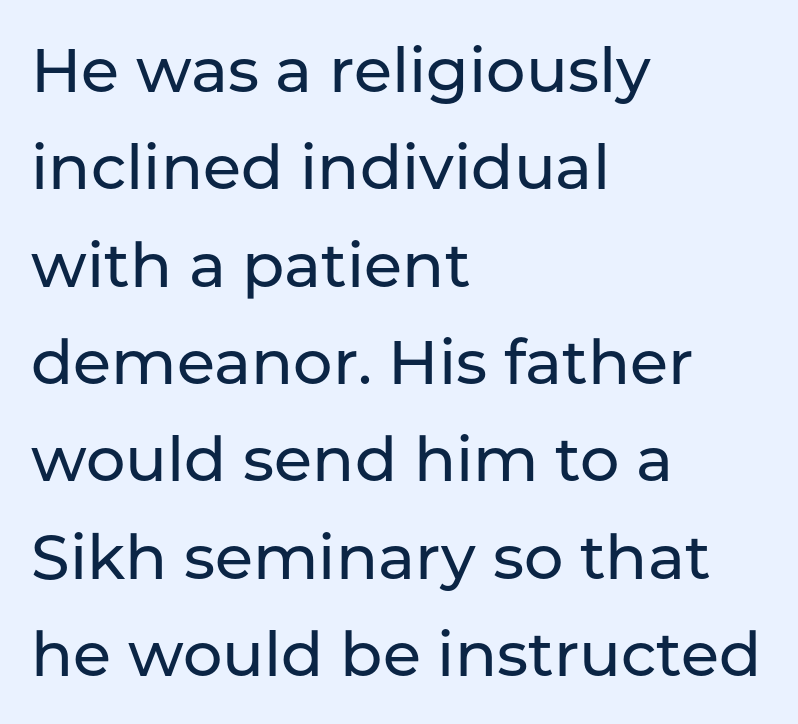
{"serif": "no", "italic": "no", "width": "normal", "stroke_contrast": "low", "x_height": "medium", "monospaced": "no", "underline": "no", "align": "left", "line_spacing": "normal", "line_spacing_ratio": 1.57, "letter_spacing": "normal", "letter_spacing_em": 0.0, "glyph_px": 62}
